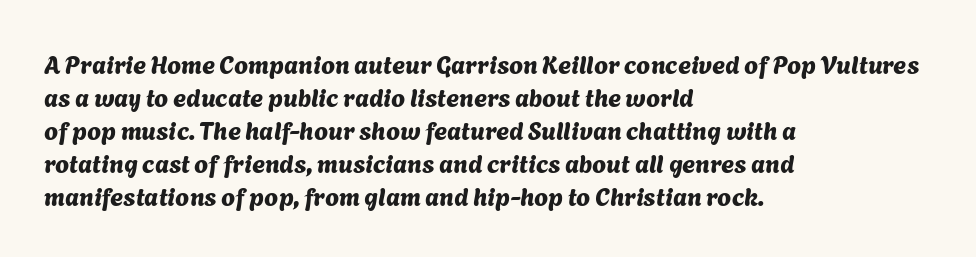
Q: Is the text underlined? A: No.
Q: How is the paragraph aligned? A: Left-aligned.
Q: Is the spacing between letters normal or unusually wide? A: Normal.
Q: Is the spacing between lines tight, normal or loose? A: Normal.
